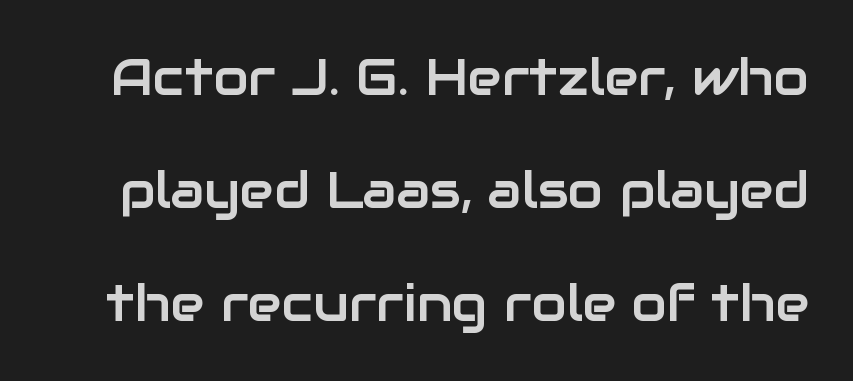
{"serif": "no", "italic": "no", "width": "normal", "stroke_contrast": "low", "x_height": "medium", "monospaced": "no", "underline": "no", "line_spacing": "loose", "line_spacing_ratio": 2.22, "letter_spacing": "normal", "letter_spacing_em": 0.0, "glyph_px": 51}
